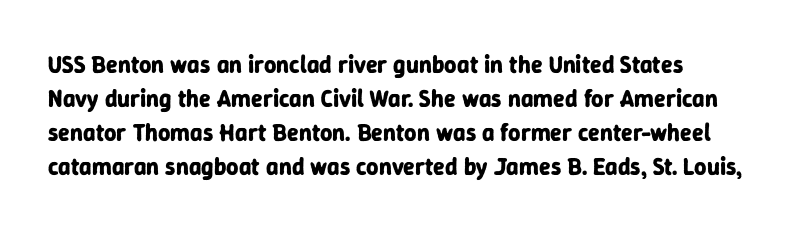
Do the letters lean? They stand straight. Is the type bold? Yes — the strokes are clearly thick and heavy. Check under the words: just untouched page. Letter spacing: default.
